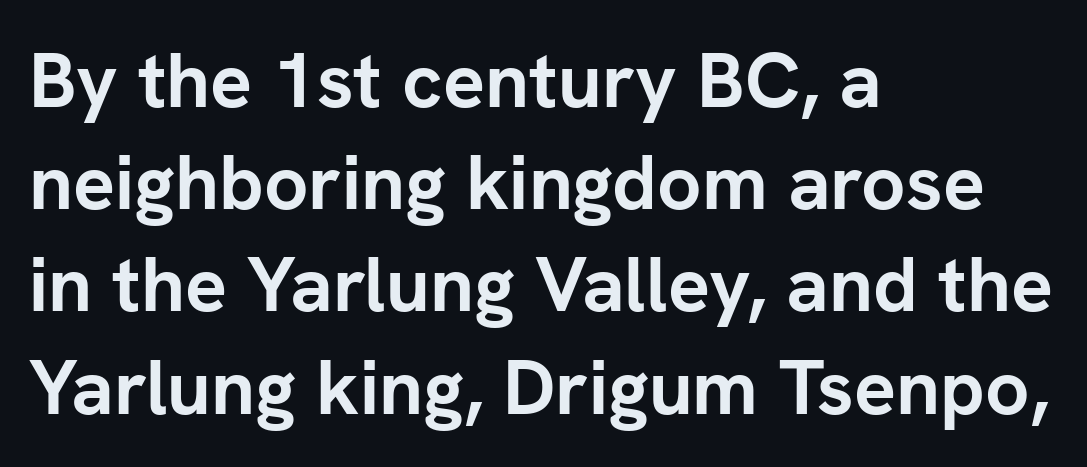
{"serif": "no", "italic": "no", "bold": "yes", "weight": "semibold", "width": "normal", "stroke_contrast": "low", "x_height": "medium", "monospaced": "no", "underline": "no", "align": "left", "line_spacing": "normal", "line_spacing_ratio": 1.31, "letter_spacing": "normal", "letter_spacing_em": 0.0, "glyph_px": 78}
